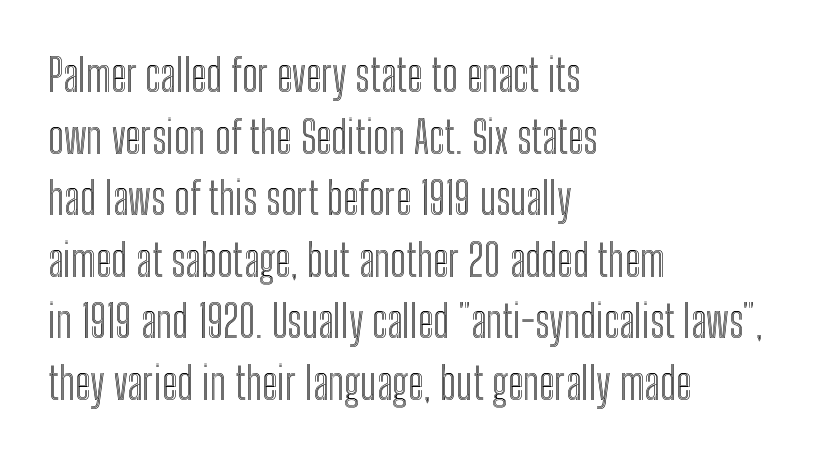
Q: Is the text italic (slanted)? A: No, it is upright.
Q: Is the text underlined? A: No.
Q: How is the paragraph aligned? A: Left-aligned.
Q: Is the spacing between letters normal or unusually wide? A: Normal.
Q: Is the spacing between lines tight, normal or loose? A: Normal.
Q: Width (condensed, normal, or wide)? A: Condensed.
Q: x-height? A: Medium.
Q: Monospaced? A: No.
